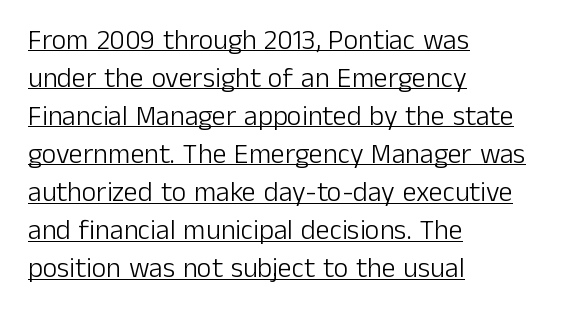
The image shows 28 px light sans-serif type, upright; set left-aligned, normal line spacing (1.36x), normal letter spacing, underlined; low stroke contrast and a medium x-height.
